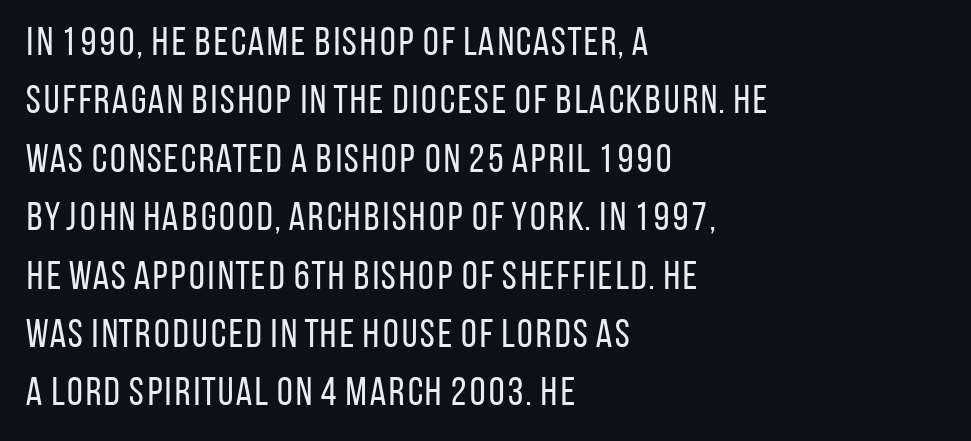
The image shows 40 px regular-weight, condensed sans-serif type, upright; set left-aligned, normal line spacing (1.46x), normal letter spacing, not underlined; low stroke contrast and a large x-height.
